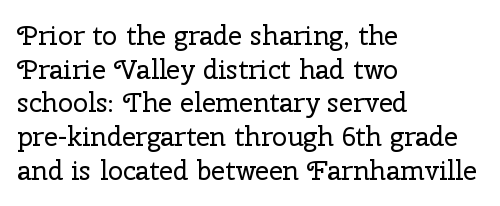
Q: Is the text bold? A: No.
Q: Is the text italic (slanted)? A: No, it is upright.
Q: Is the text underlined? A: No.
Q: How is the paragraph aligned? A: Left-aligned.
Q: Is the spacing between letters normal or unusually wide? A: Normal.
Q: Is the spacing between lines tight, normal or loose? A: Normal.
